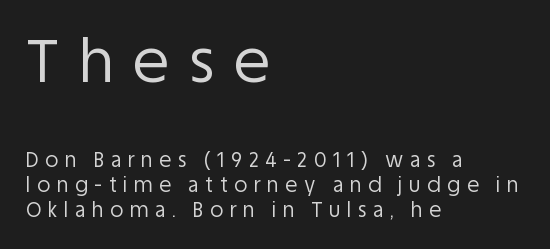
The image shows 60 px regular-weight sans-serif type, upright; set left-aligned, line spacing 1.24x, unusually wide letter spacing (+0.33 em), not underlined; the first (top) block is 3.0x larger; low stroke contrast and a large x-height.
